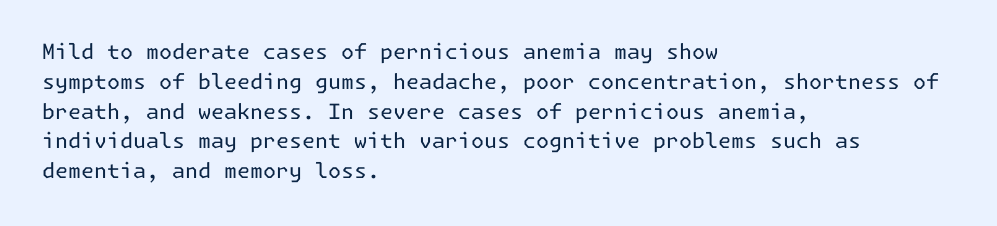
Quick note: interline space is typical. Nothing unusual about the tracking: characters are spaced as the font intends. Unmarked baselines from the first word to the last. No italicization has been applied; the sample stays upright.
